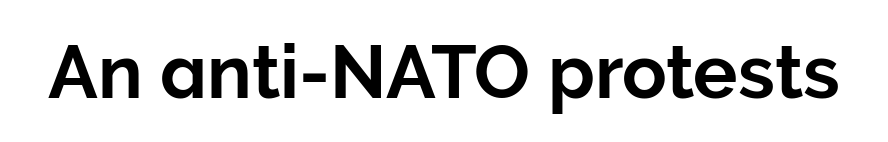
This is sans-serif lettering, the kind often seen on screens and signage. Nobody touched the tracking dial on this one. Clear beneath every line of the passage. Quick note: not italic, upright. This sample has the flowing, uneven cadence of proportional lettering.
